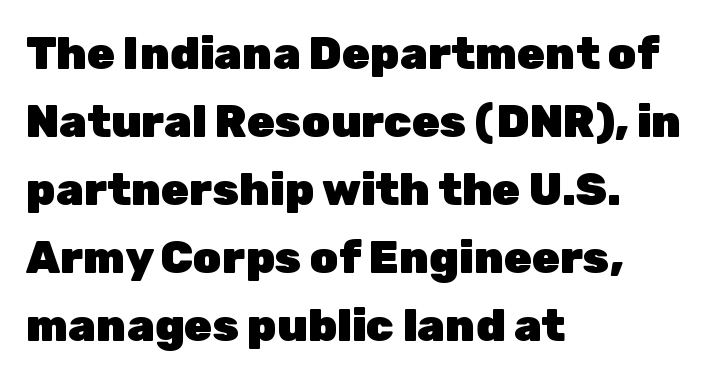
{"serif": "no", "italic": "no", "bold": "yes", "weight": "heavy", "width": "normal", "stroke_contrast": "low", "x_height": "medium", "monospaced": "no", "underline": "no", "align": "left", "line_spacing": "normal", "line_spacing_ratio": 1.51, "letter_spacing": "normal", "letter_spacing_em": 0.0, "glyph_px": 45}
